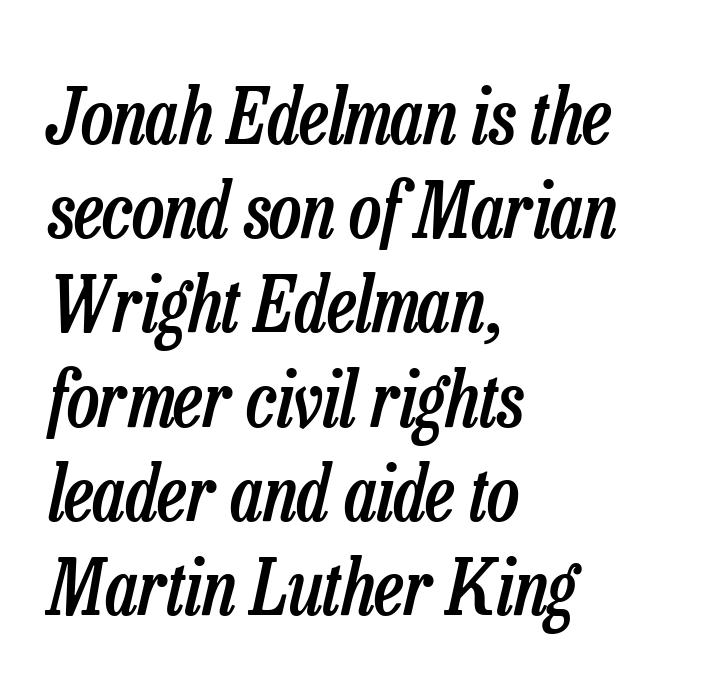
The image shows 76 px semibold, condensed type, italic (leaning right); set left-aligned, line spacing 1.24x, normal letter spacing, not underlined; low stroke contrast and a medium x-height.
